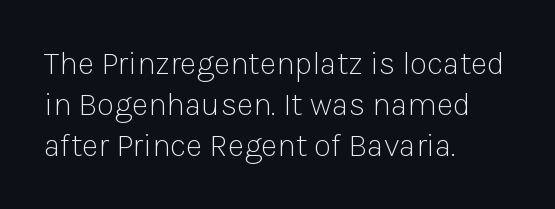
{"serif": "no", "italic": "no", "bold": "no", "weight": "light", "width": "normal", "stroke_contrast": "low", "x_height": "medium", "monospaced": "no", "underline": "no", "align": "left", "line_spacing": "normal", "line_spacing_ratio": 1.28, "letter_spacing": "normal", "letter_spacing_em": 0.0, "glyph_px": 32}
